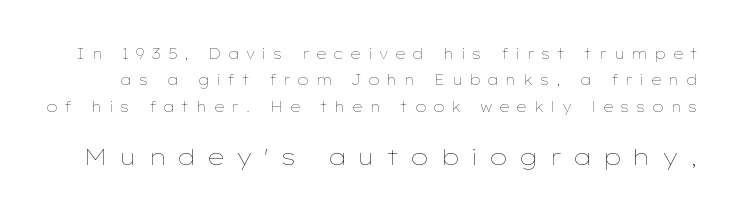
{"italic": "no", "bold": "no", "underline": "no", "line_spacing_ratio": 1.88, "letter_spacing": "wide", "letter_spacing_em": 0.47, "larger_block": "second", "size_ratio": 1.64, "glyph_px": 23}
